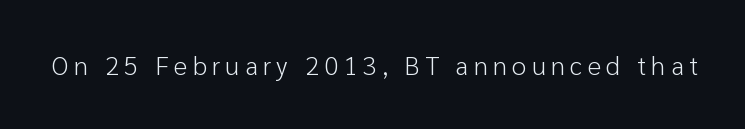
A typesetter would call this heavily tracked-out type. The lettering stays uniformly vertical, giving the passage a roman look. Each stroke keeps to a modest, everyday thickness or less. This rendering features lettering with no underline.
